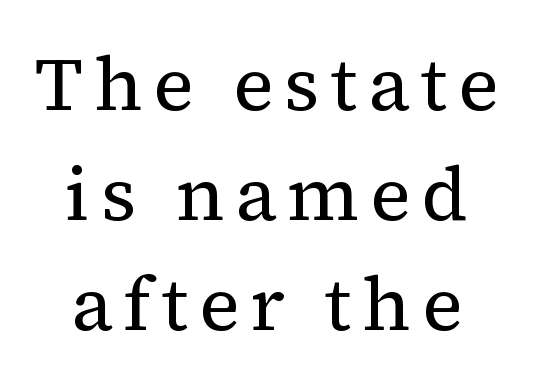
The weight would be labelled regular, book, light, or lighter still. Each letter keeps its own natural width here, so spacing adapts to shape. Interline gaps are of average width in this sample. The passage shown is typeset with a serif family.
